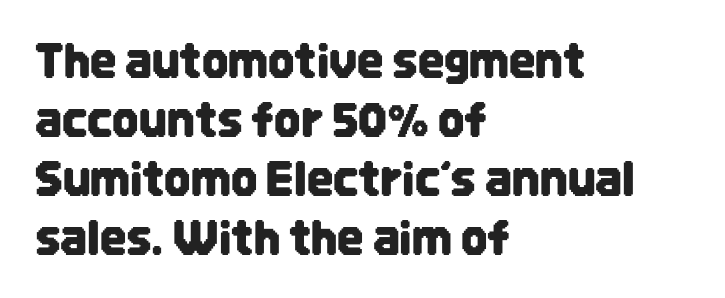
Q: Is the text italic (slanted)? A: No, it is upright.
Q: Is the typeface a serif or a sans-serif typeface? A: Sans-serif.
Q: Is the text underlined? A: No.
Q: How is the paragraph aligned? A: Left-aligned.
Q: Is the spacing between letters normal or unusually wide? A: Normal.
Q: Is the spacing between lines tight, normal or loose? A: Normal.
Q: Width (condensed, normal, or wide)? A: Condensed.
Q: Stroke contrast? A: Low.
Q: x-height? A: Large.
Q: Monospaced? A: No.
